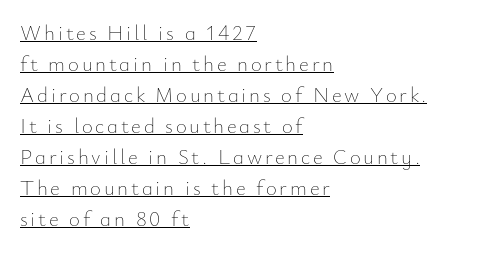
Q: Is the text bold? A: No.
Q: Is the text italic (slanted)? A: No, it is upright.
Q: Is the text underlined? A: Yes.
Q: How is the paragraph aligned? A: Left-aligned.
Q: Is the spacing between lines tight, normal or loose? A: Normal.
